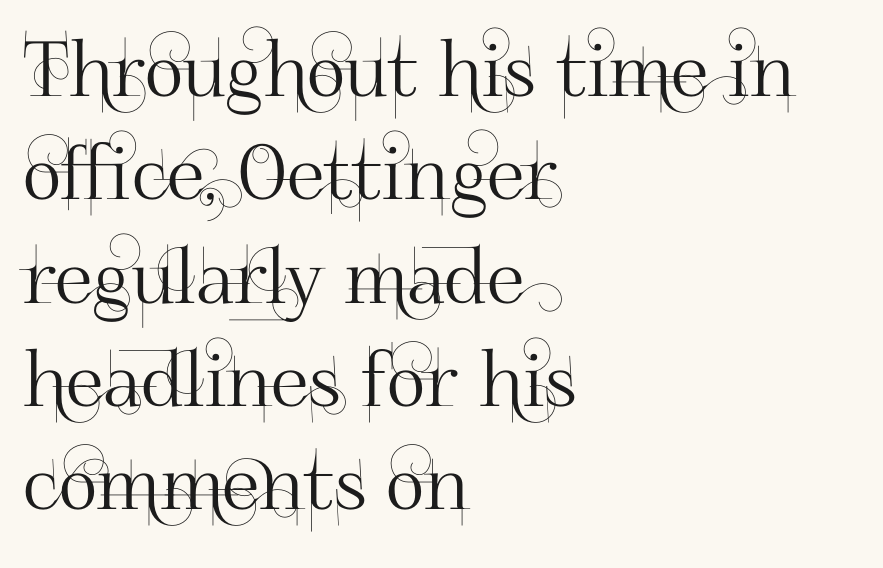
Q: Is the text italic (slanted)? A: No, it is upright.
Q: Is the typeface a serif or a sans-serif typeface? A: Sans-serif.
Q: Is the text underlined? A: No.
Q: How is the paragraph aligned? A: Left-aligned.
Q: Is the spacing between letters normal or unusually wide? A: Normal.
Q: Is the spacing between lines tight, normal or loose? A: Normal.
Q: Width (condensed, normal, or wide)? A: Normal.
Q: Stroke contrast? A: High.
Q: x-height? A: Small.
Q: Monospaced? A: No.
